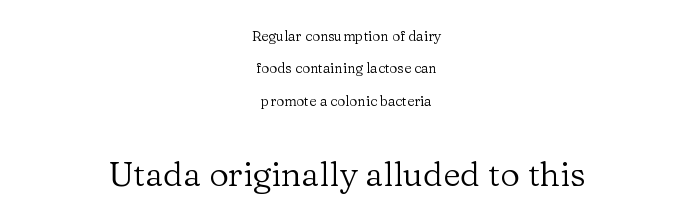
The emphasis by scale lands on block number two, below. A typesetter would call this leading open, well beyond the default. Looks like regular typesetting: each glyph gets only the width it needs. Is the letter spacing exaggerated? No — it looks like the ordinary default. These glyphs show unthickened strokes, regular width or finer. The specimen reads as upright at a glance.
